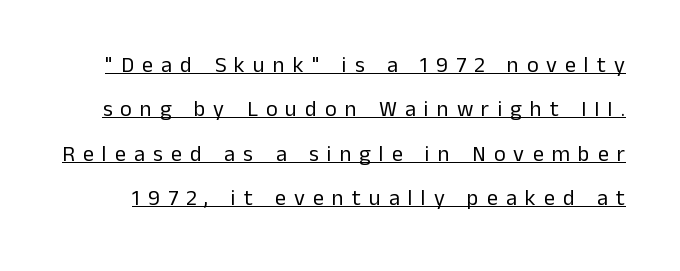
{"italic": "no", "bold": "no", "underline": "yes", "line_spacing": "loose", "line_spacing_ratio": 2.02, "letter_spacing": "wide", "letter_spacing_em": 0.37, "glyph_px": 22}
